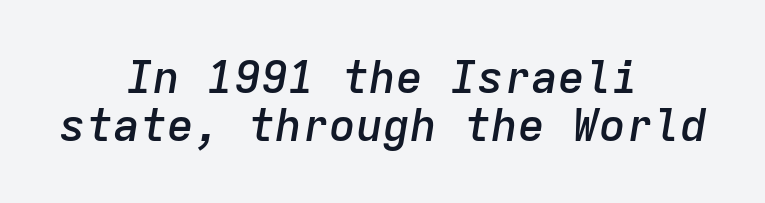
{"italic": "yes", "lean": "right", "slant_degrees": 9, "bold": "semi", "weight": "semibold", "width": "normal", "stroke_contrast": "low", "x_height": "medium", "monospaced": "yes", "underline": "no", "align": "center", "line_spacing": "tight", "line_spacing_ratio": 1.06, "letter_spacing": "normal", "letter_spacing_em": 0.0, "glyph_px": 45}
